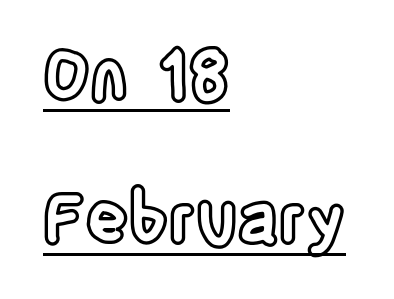
Left-aligned paragraph, ragged on the right. Is there any slant? The stems are plumb. A typesetter would call this zero additional tracking. Notice how a bar underscores the lettering throughout.
